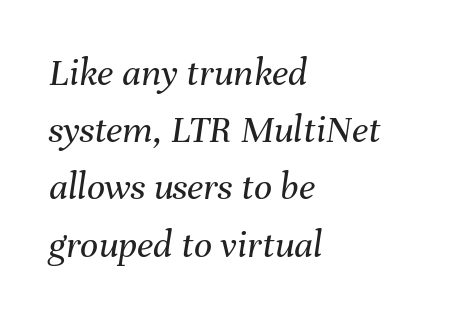
The image shows 40 px regular-weight type, italic (leaning right); set left-aligned, normal line spacing (1.43x), normal letter spacing, not underlined; medium stroke contrast and a medium x-height.
